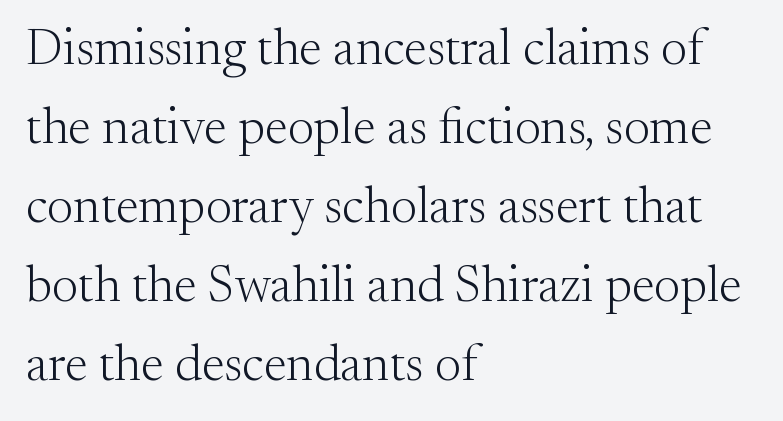
{"serif": "yes", "italic": "no", "bold": "no", "weight": "light", "width": "normal", "stroke_contrast": "medium", "x_height": "small", "monospaced": "no", "underline": "no", "align": "left", "line_spacing": "normal", "line_spacing_ratio": 1.55, "letter_spacing": "normal", "letter_spacing_em": 0.0, "glyph_px": 51}
